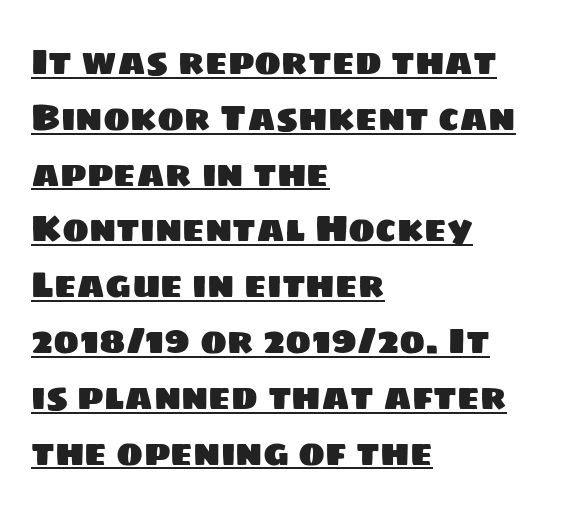
The image shows 36 px sans-serif type; set left-aligned, normal line spacing (1.55x), normal letter spacing, underlined; low stroke contrast and a large x-height.
